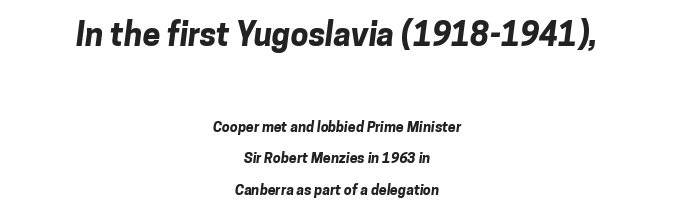
{"serif": "no", "bold": "yes", "weight": "bold", "width": "normal", "stroke_contrast": "low", "x_height": "medium", "monospaced": "no", "underline": "no", "align": "center", "line_spacing": "loose", "line_spacing_ratio": 2.28, "letter_spacing": "normal", "letter_spacing_em": 0.0, "larger_block": "first", "size_ratio": 2.29, "glyph_px": 32}
